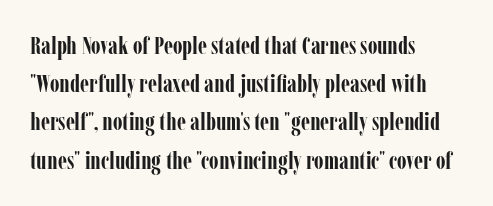
Lines of text with bare space underneath. Quick note: interline space is typical. The line texture is even and compact thanks to regular tracking. The letters stand straight up with perfectly vertical stems. I'd describe the lettering as bold — thick and assertive.
